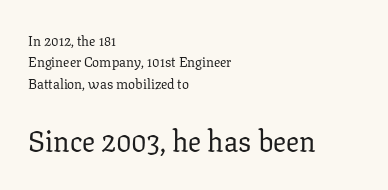
{"serif": "yes", "italic": "no", "bold": "no", "weight": "regular", "width": "normal", "stroke_contrast": "low", "x_height": "medium", "monospaced": "no", "underline": "no", "align": "left", "line_spacing": "normal", "line_spacing_ratio": 1.53, "letter_spacing": "normal", "letter_spacing_em": 0.0, "larger_block": "second", "size_ratio": 2.07, "glyph_px": 29}
